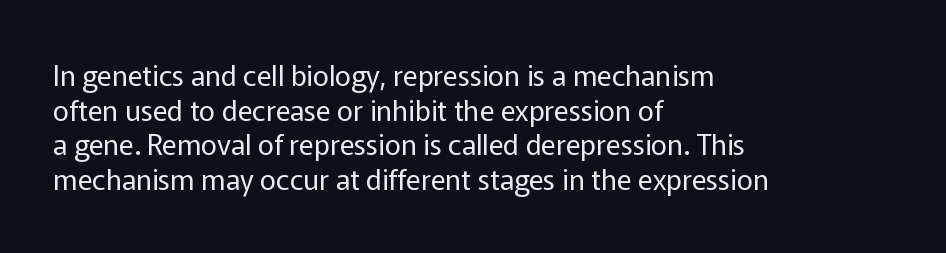
Weight: in the light-to-regular range. The designer went with a sans here, leaving each stem footless. Descenders are the only things crossing below the line. Line starts are locked; line ends wander.
